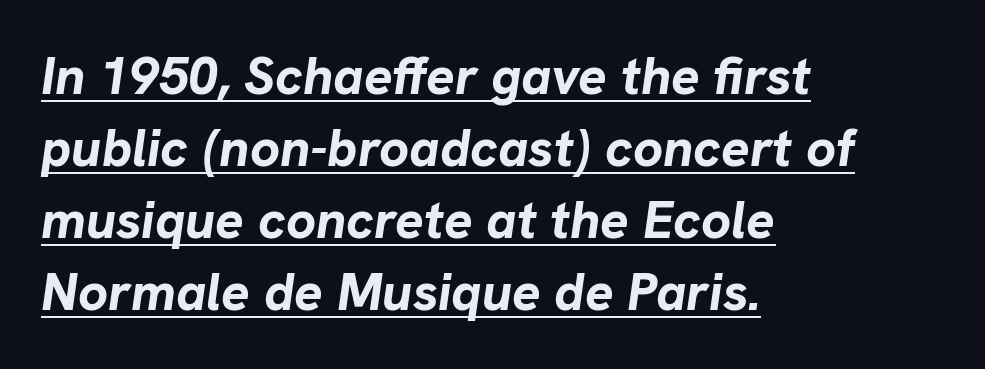
The image shows 53 px bold type, italic (leaning right); set left-aligned, normal line spacing (1.36x), normal letter spacing, underlined; low stroke contrast and a medium x-height.
